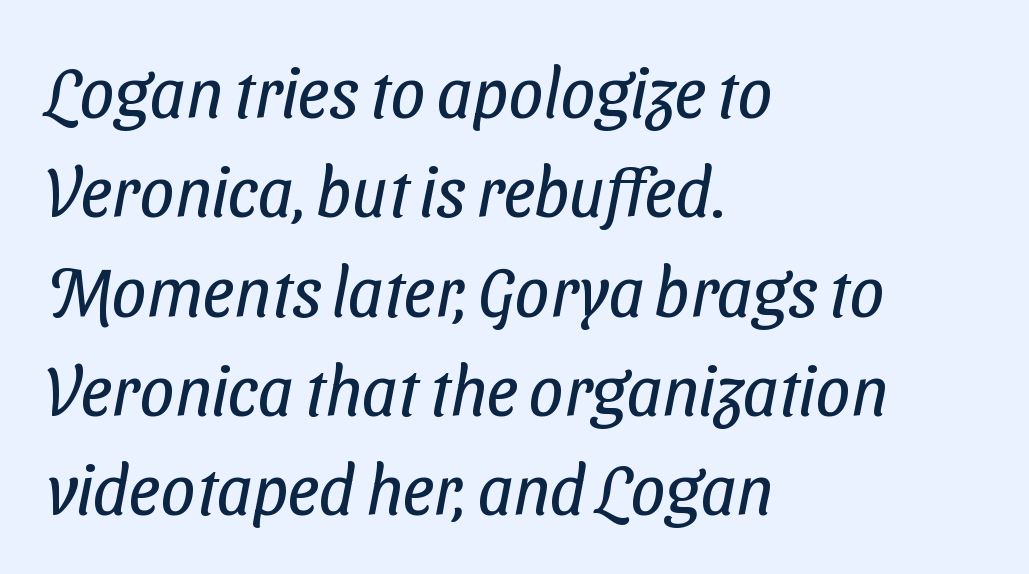
{"serif": "no", "bold": "no", "weight": "regular", "width": "condensed", "stroke_contrast": "low", "x_height": "medium", "monospaced": "no", "underline": "no", "align": "left", "line_spacing": "normal", "line_spacing_ratio": 1.44, "letter_spacing": "normal", "letter_spacing_em": 0.0, "glyph_px": 69}
